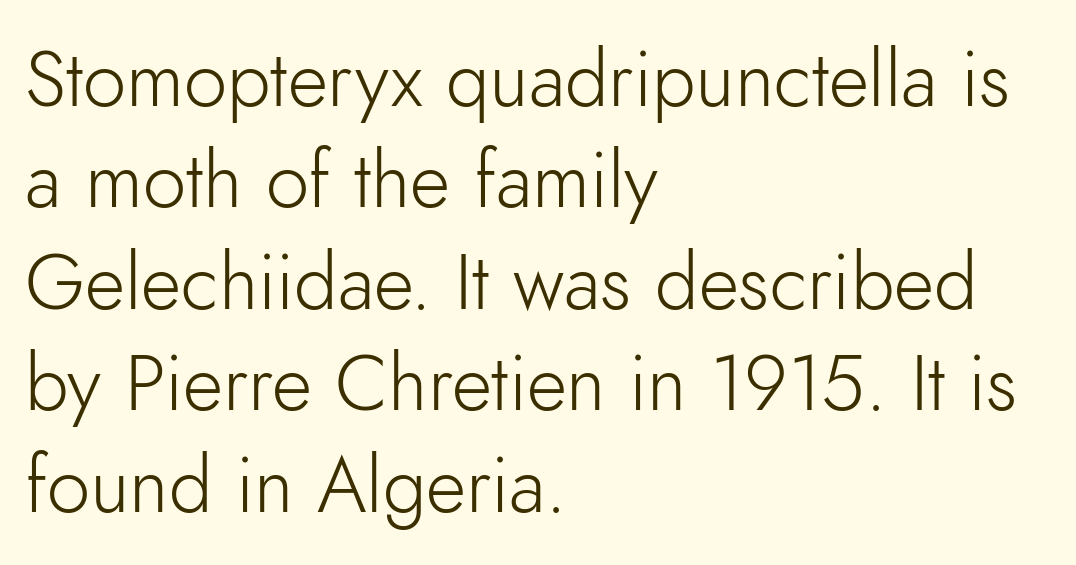
The strokes carry an ordinary text weight at most. Glance below the letters and you will spot only blank space. The lines in this sample share a left origin and differ only in where they stop. The axis of the letterforms is exactly vertical. Note the varied advance widths — an 'i' is clearly narrower than an 'm'. Reading down the column, the eye jumps a familiar distance to each next line.
